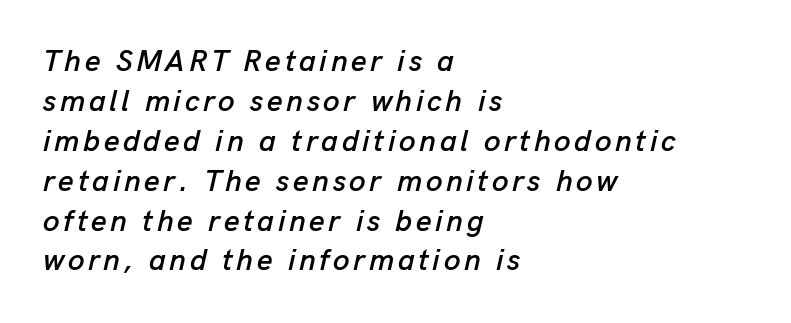
{"italic": "yes", "lean": "right", "slant_degrees": 13, "width": "normal", "stroke_contrast": "low", "x_height": "medium", "monospaced": "no", "underline": "no", "align": "left", "line_spacing": "normal", "line_spacing_ratio": 1.33, "glyph_px": 30}
